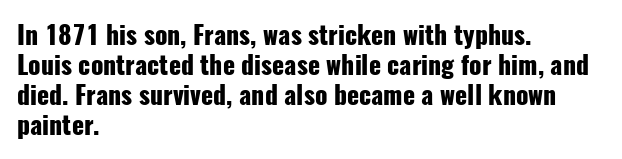
Q: Is the text bold? A: Yes.
Q: Is the text italic (slanted)? A: No, it is upright.
Q: Is the text underlined? A: No.
Q: How is the paragraph aligned? A: Left-aligned.
Q: Is the spacing between letters normal or unusually wide? A: Normal.
